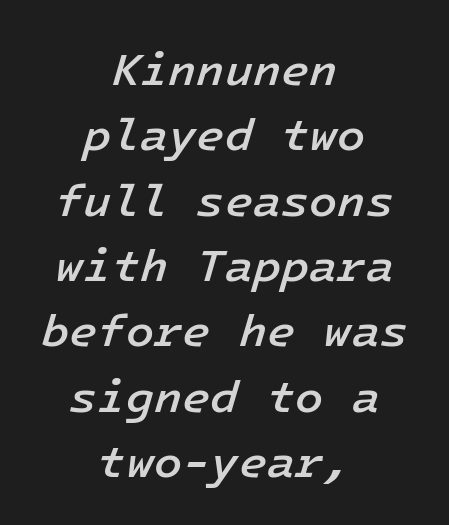
The image shows 46 px semibold type, italic (leaning right); set centered, normal line spacing (1.42x), normal letter spacing, not underlined; low stroke contrast and a medium x-height.
